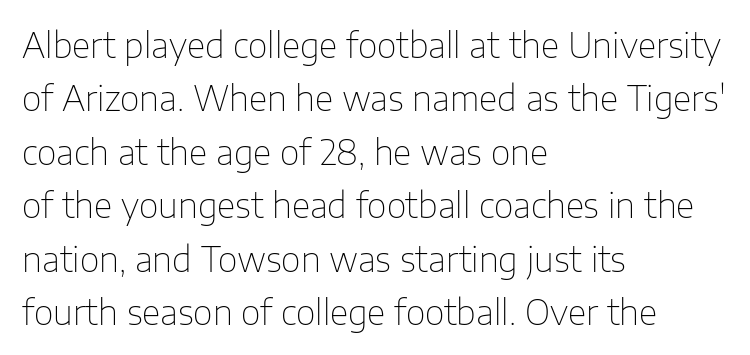
The image shows 34 px thin sans-serif type, upright; set left-aligned, normal line spacing (1.57x), normal letter spacing, not underlined; low stroke contrast and a medium x-height.
